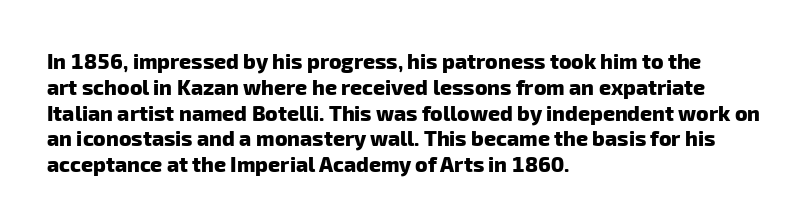
The paragraph has a hard left edge and a soft right edge. This sample uses plain, unmodified letter spacing. Quick note: underline off. Strong, thick strokes mark this as bold type.
